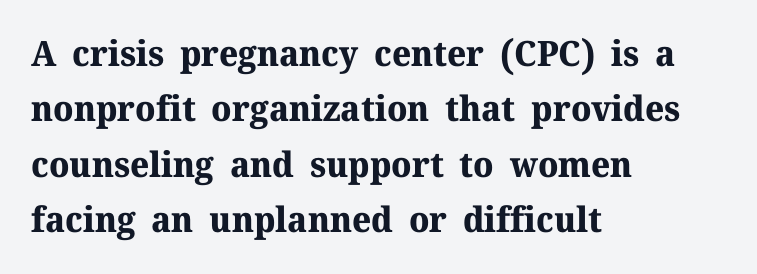
The image shows 35 px bold serif type, upright; set left-aligned, normal line spacing (1.58x), normal letter spacing, not underlined; medium stroke contrast and a medium x-height.
